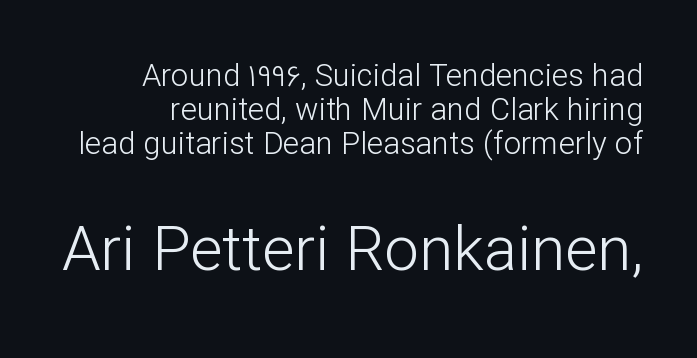
Q: Is the text bold? A: No.
Q: Is the text italic (slanted)? A: No, it is upright.
Q: Is the typeface a serif or a sans-serif typeface? A: Sans-serif.
Q: Is the text underlined? A: No.
Q: Is the spacing between letters normal or unusually wide? A: Normal.
Q: Is the spacing between lines tight, normal or loose? A: Tight.
Q: Which block of text is set in a larger size, the first (top) or the second (bottom)? A: The second (bottom) one.
Q: Width (condensed, normal, or wide)? A: Normal.
Q: Stroke contrast? A: Low.
Q: x-height? A: Medium.
Q: Monospaced? A: No.
